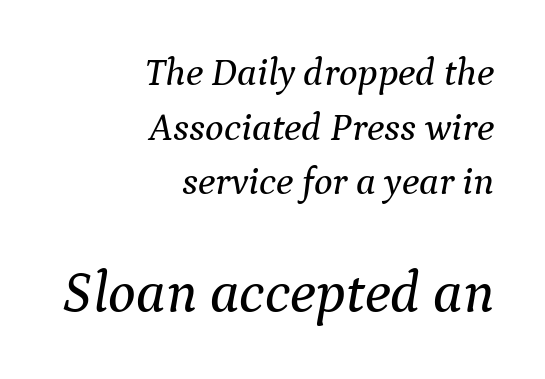
Q: Is the text italic (slanted)? A: Yes, it leans right by about 9 degrees.
Q: Is the typeface a serif or a sans-serif typeface? A: Serif.
Q: Is the text underlined? A: No.
Q: How is the paragraph aligned? A: Right-aligned.
Q: Is the spacing between letters normal or unusually wide? A: Normal.
Q: Is the spacing between lines tight, normal or loose? A: Normal.
Q: Which block of text is set in a larger size, the first (top) or the second (bottom)? A: The second (bottom) one.
Q: Width (condensed, normal, or wide)? A: Normal.
Q: Stroke contrast? A: Medium.
Q: x-height? A: Medium.
Q: Monospaced? A: No.
